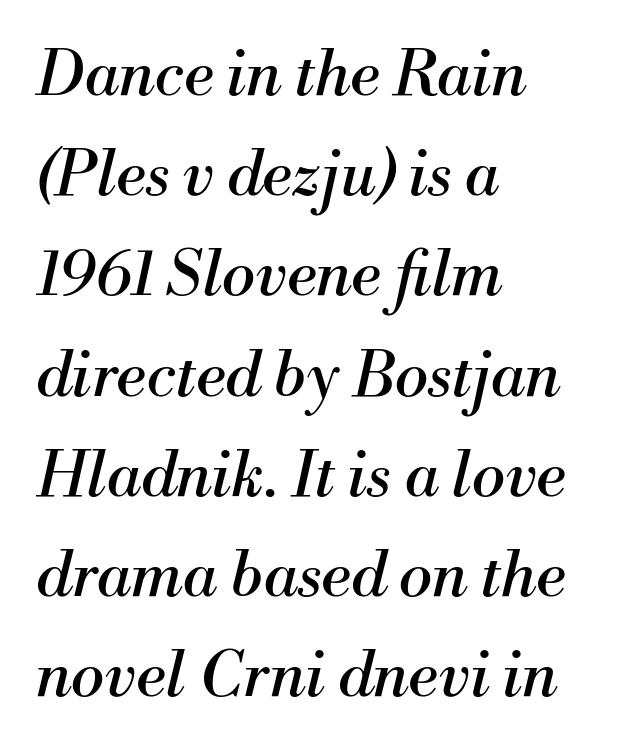
Q: Is the text bold? A: No.
Q: Is the text italic (slanted)? A: Yes, it leans right by about 13 degrees.
Q: Is the typeface a serif or a sans-serif typeface? A: Serif.
Q: Is the text underlined? A: No.
Q: How is the paragraph aligned? A: Left-aligned.
Q: Is the spacing between letters normal or unusually wide? A: Normal.
Q: Is the spacing between lines tight, normal or loose? A: Normal.
Q: Width (condensed, normal, or wide)? A: Normal.
Q: Stroke contrast? A: Medium.
Q: x-height? A: Small.
Q: Monospaced? A: No.
